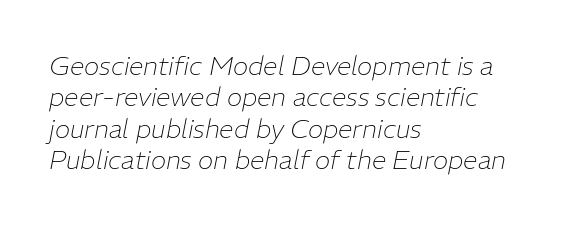
The image shows 26 px text type, italic (leaning right); set left-aligned, line spacing 1.21x, normal letter spacing, not underlined.
